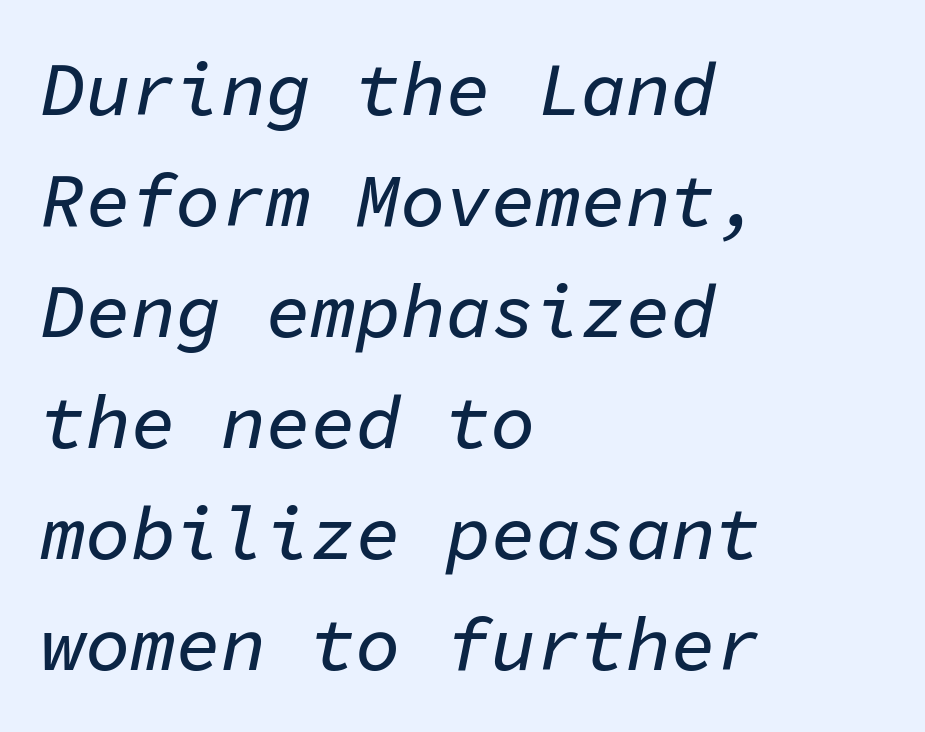
The image shows 75 px text type, italic (leaning right), monospaced; set left-aligned, normal line spacing (1.48x), normal letter spacing, not underlined; low stroke contrast and a medium x-height.
